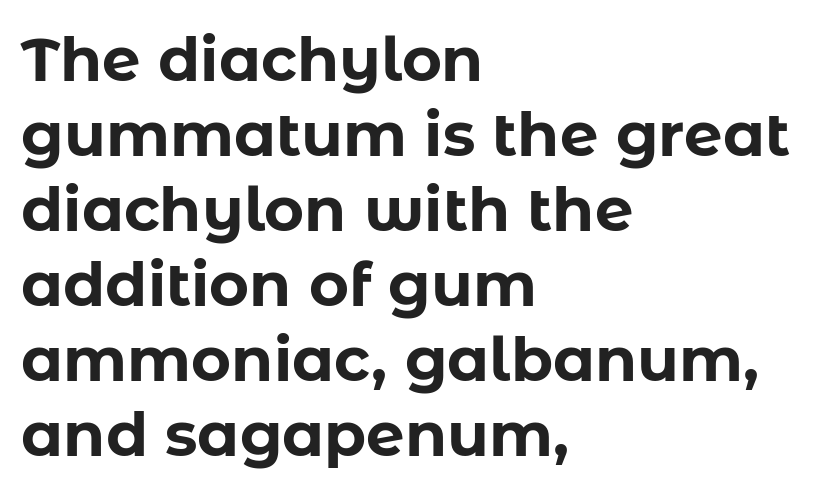
The image shows 61 px bold sans-serif type, upright; set left-aligned, line spacing 1.23x, normal letter spacing, not underlined; low stroke contrast and a medium x-height.
